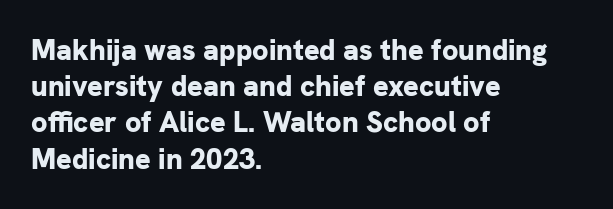
Q: Is the text bold? A: Yes.
Q: Is the text italic (slanted)? A: No, it is upright.
Q: Is the typeface a serif or a sans-serif typeface? A: Sans-serif.
Q: Is the text underlined? A: No.
Q: How is the paragraph aligned? A: Left-aligned.
Q: Is the spacing between letters normal or unusually wide? A: Normal.
Q: Is the spacing between lines tight, normal or loose? A: Normal.
Q: Width (condensed, normal, or wide)? A: Normal.
Q: Stroke contrast? A: Low.
Q: x-height? A: Medium.
Q: Monospaced? A: No.
